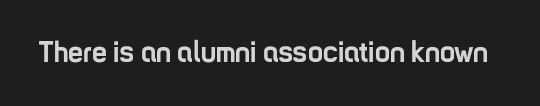
The sample has been set heavy, in full bold. No word sits above an underline. Designer's note — italics off, roman on. These lines are composed in type without serifs.
